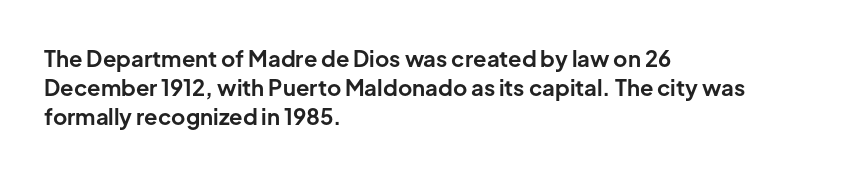
I'd describe the lettering as bold — thick and assertive. Line starts are locked; line ends wander. Nope, not italic — everything's standing straight. Only glyphs here, with clear space below each row.
